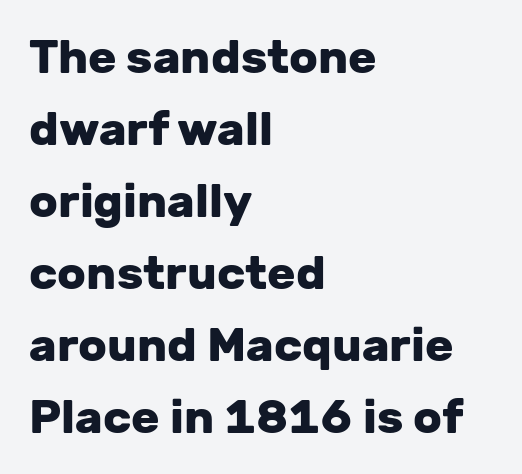
Q: Is the text bold? A: Yes.
Q: Is the text italic (slanted)? A: No, it is upright.
Q: Is the typeface a serif or a sans-serif typeface? A: Sans-serif.
Q: Is the text underlined? A: No.
Q: How is the paragraph aligned? A: Left-aligned.
Q: Is the spacing between letters normal or unusually wide? A: Normal.
Q: Is the spacing between lines tight, normal or loose? A: Normal.
Q: Width (condensed, normal, or wide)? A: Normal.
Q: Stroke contrast? A: Low.
Q: x-height? A: Medium.
Q: Monospaced? A: No.
